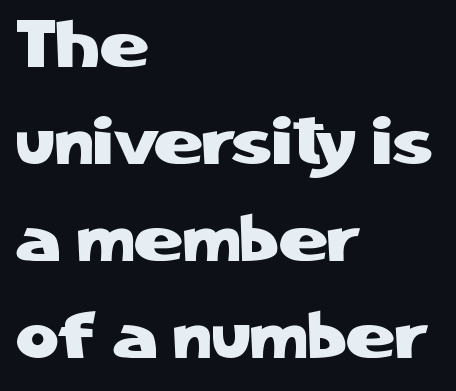
The image shows 66 px sans-serif type, upright; set left-aligned, normal line spacing (1.47x), normal letter spacing, not underlined; low stroke contrast and a medium x-height.
